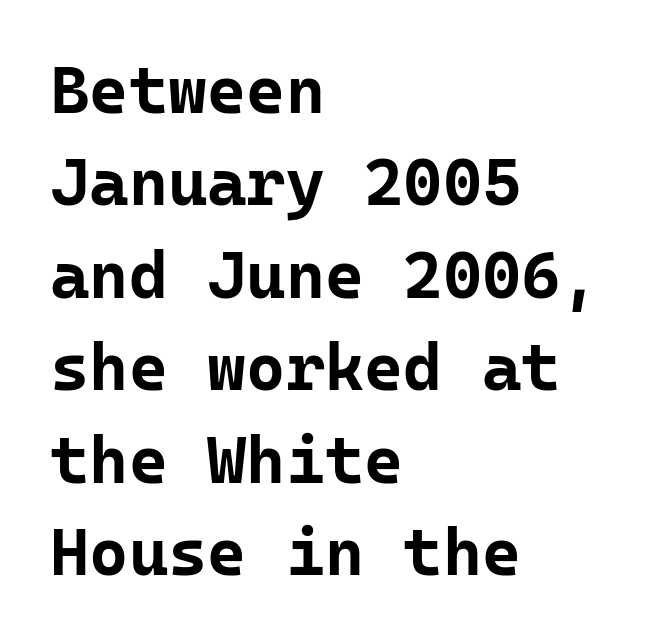
Q: Is the text bold? A: Yes.
Q: Is the text italic (slanted)? A: No, it is upright.
Q: Is the typeface a serif or a sans-serif typeface? A: Sans-serif.
Q: Is the text underlined? A: No.
Q: How is the paragraph aligned? A: Left-aligned.
Q: Is the spacing between letters normal or unusually wide? A: Normal.
Q: Is the spacing between lines tight, normal or loose? A: Normal.
Q: Width (condensed, normal, or wide)? A: Normal.
Q: Stroke contrast? A: Low.
Q: x-height? A: Medium.
Q: Monospaced? A: Yes.
